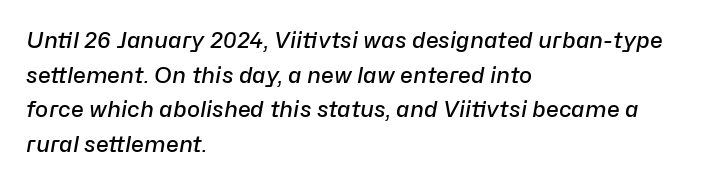
Q: Is the text bold? A: Semi-bold.
Q: Is the text italic (slanted)? A: Yes, it leans right by about 10 degrees.
Q: Is the text underlined? A: No.
Q: How is the paragraph aligned? A: Left-aligned.
Q: Is the spacing between letters normal or unusually wide? A: Normal.
Q: Is the spacing between lines tight, normal or loose? A: Normal.
